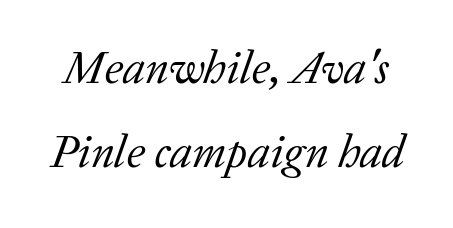
Classification — serif. Honestly, there is no underline to notice here at all. Is the type slanted? Yes — the strokes lean at a clear angle. Each letter keeps its own natural width here, so spacing adapts to shape. Characters follow at the spacing the type designer built in.
